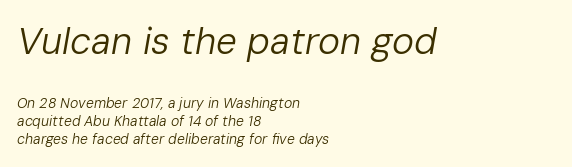
Q: Is the text bold? A: No.
Q: Is the text italic (slanted)? A: Yes, it leans right by about 10 degrees.
Q: Is the text underlined? A: No.
Q: How is the paragraph aligned? A: Left-aligned.
Q: Is the spacing between letters normal or unusually wide? A: Normal.
Q: Is the spacing between lines tight, normal or loose? A: Normal.
Q: Which block of text is set in a larger size, the first (top) or the second (bottom)? A: The first (top) one.
Q: Width (condensed, normal, or wide)? A: Normal.
Q: Stroke contrast? A: Low.
Q: x-height? A: Medium.
Q: Monospaced? A: No.
